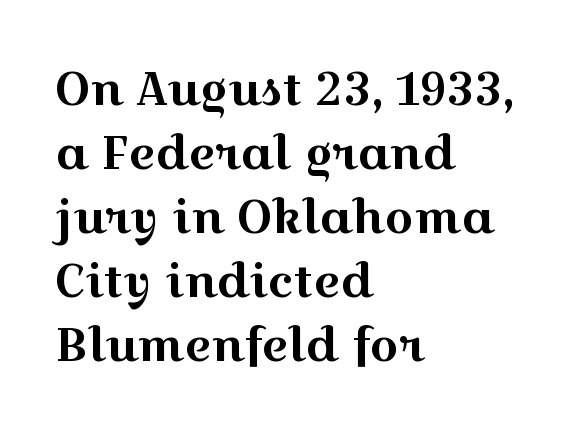
A typesetter would call this proportional, since set widths differ per character. Notice how the passage keeps a crisp vertical edge on the left only. Here the glyphs are tracked normally, forming tight word shapes. The words here are not underlined. The rows are spaced the way most documents space them.
